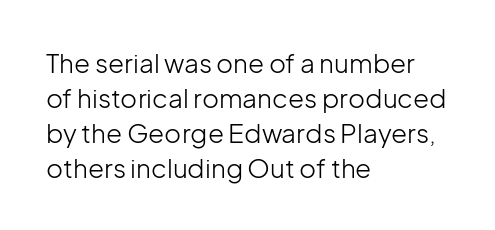
The strip under each line holds only bare page. Short note: letters normally spaced. The axis of the letterforms is exactly vertical. Line spacing here is normal. The rendering anchors every line to the left-hand side.
